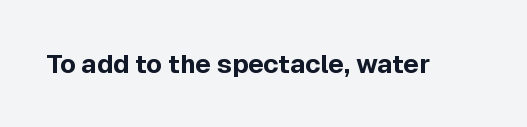
Only glyphs here, with clear space below each row. Rendered with straight, roman letterforms. The glyphs have the mass of a bold cut. Observe the ordinary spacing: letters are neighbours, not strangers.
